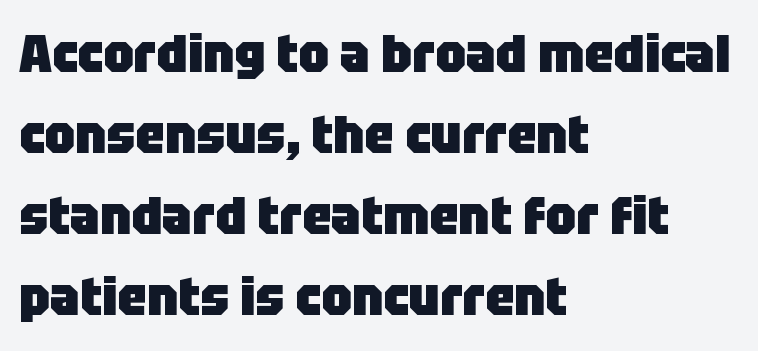
Any mark beneath the type? The region is blank. This rendering leaves character spacing at its baseline value. Looks like regular typesetting: each glyph gets only the width it needs. These lines sit exactly where default settings would place them. What weight is shown? A full bold with thick strokes.
